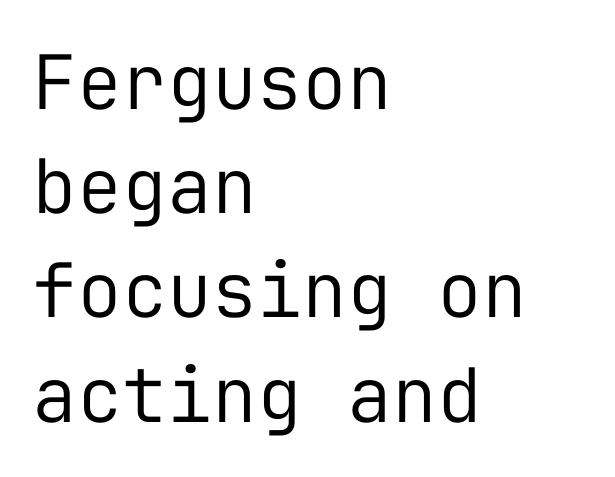
The image shows 75 px regular-weight sans-serif type, upright, monospaced; set left-aligned, normal line spacing (1.39x), normal letter spacing, not underlined; low stroke contrast and a medium x-height.
